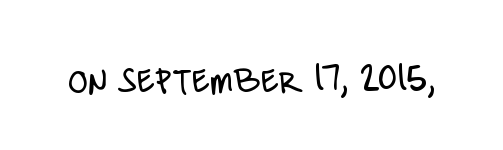
{"serif": "no", "italic": "no", "bold": "no", "weight": "light", "width": "condensed", "stroke_contrast": "low", "x_height": "large", "monospaced": "no", "underline": "no", "letter_spacing": "normal", "letter_spacing_em": 0.0, "glyph_px": 40}
